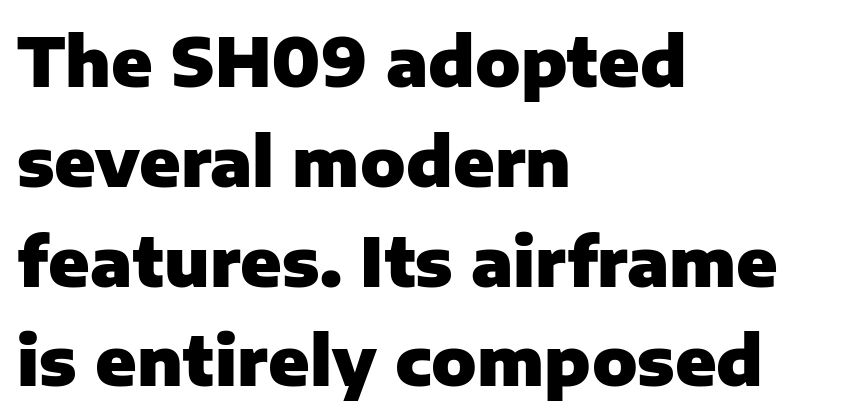
The letterforms sit shoulder to shoulder at normal distance. Quick note: interline space is typical. This rendering employs a face without finishing strokes, i.e., a sans-serif. No word sits above an underline.
